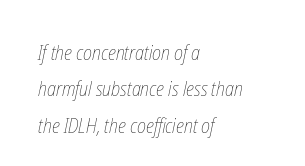
The image shows 20 px text type; set left-aligned, line spacing 1.82x, normal letter spacing, not underlined.
